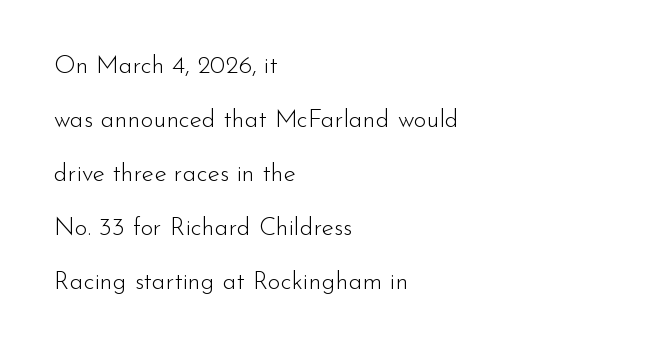
Q: Is the text bold? A: No.
Q: Is the text italic (slanted)? A: No, it is upright.
Q: Is the text underlined? A: No.
Q: How is the paragraph aligned? A: Left-aligned.
Q: Is the spacing between letters normal or unusually wide? A: Normal.
Q: Is the spacing between lines tight, normal or loose? A: Loose.
